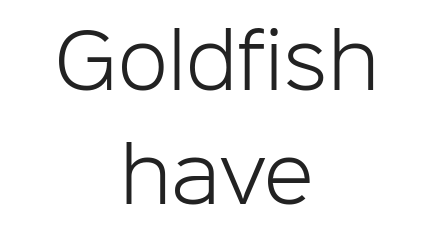
The image shows 73 px light sans-serif type, upright; set centered, normal line spacing (1.56x), normal letter spacing, not underlined; low stroke contrast and a medium x-height.
